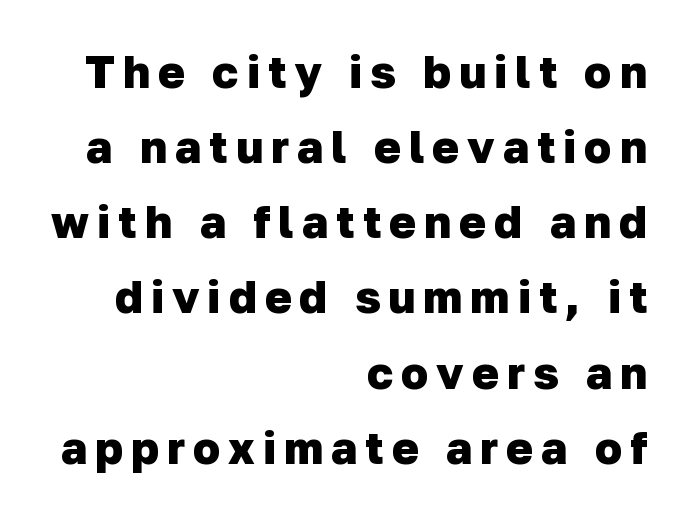
A normal amount of white space separates one row of letters from the next. Layout note: lines flush right. Weight check: bold — yes, fully. Do the characters align in a grid? No, the font is proportional.
